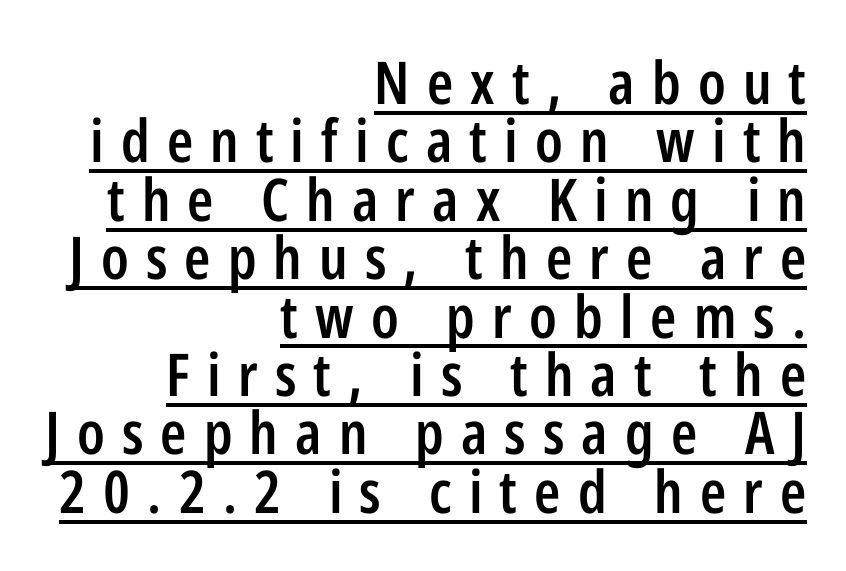
Q: Is the text bold? A: Semi-bold.
Q: Is the text italic (slanted)? A: No, it is upright.
Q: Is the typeface a serif or a sans-serif typeface? A: Sans-serif.
Q: Is the text underlined? A: Yes.
Q: How is the paragraph aligned? A: Right-aligned.
Q: Is the spacing between letters normal or unusually wide? A: Unusually wide.
Q: Is the spacing between lines tight, normal or loose? A: Tight.
Q: Width (condensed, normal, or wide)? A: Condensed.
Q: Stroke contrast? A: Low.
Q: x-height? A: Medium.
Q: Monospaced? A: No.
